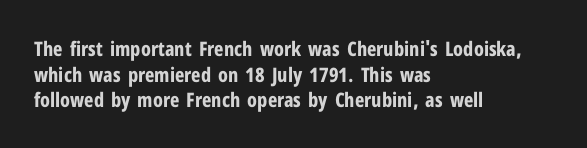
Q: Is the text bold? A: Yes.
Q: Is the text italic (slanted)? A: No, it is upright.
Q: Is the text underlined? A: No.
Q: How is the paragraph aligned? A: Left-aligned.
Q: Is the spacing between letters normal or unusually wide? A: Normal.
Q: Is the spacing between lines tight, normal or loose? A: Normal.
